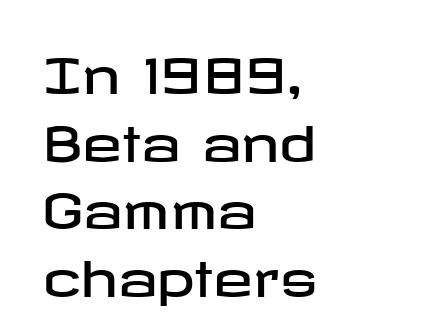
The image shows 48 px wide sans-serif type, upright; set left-aligned, normal line spacing (1.41x), normal letter spacing, not underlined; low stroke contrast and a medium x-height.
